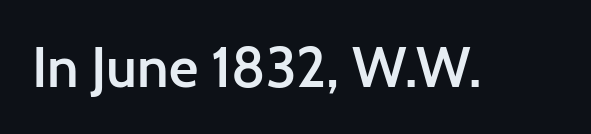
Q: Is the text bold? A: Semi-bold.
Q: Is the text italic (slanted)? A: No, it is upright.
Q: Is the typeface a serif or a sans-serif typeface? A: Sans-serif.
Q: Is the text underlined? A: No.
Q: Is the spacing between letters normal or unusually wide? A: Normal.
Q: Width (condensed, normal, or wide)? A: Normal.
Q: Stroke contrast? A: Low.
Q: x-height? A: Medium.
Q: Monospaced? A: No.
